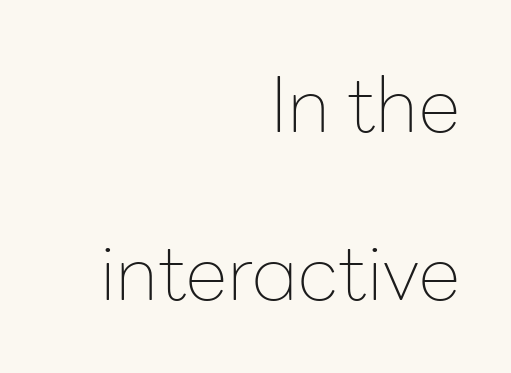
A great deal of white space separates one row of letters from the next. The space directly below the letters is spotless. Nothing sits at the stroke ends, so this counts as sans-serif. The typography opts for an upright posture over an oblique one. Spacing verdict: proportional, widths tailored to each character. Does the copy run flush right? Yes — the right margin is perfectly even.
